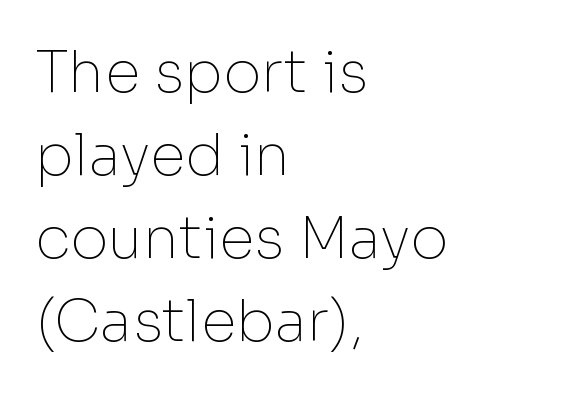
Q: Is the text bold? A: No.
Q: Is the text italic (slanted)? A: No, it is upright.
Q: Is the typeface a serif or a sans-serif typeface? A: Sans-serif.
Q: Is the text underlined? A: No.
Q: How is the paragraph aligned? A: Left-aligned.
Q: Is the spacing between letters normal or unusually wide? A: Normal.
Q: Is the spacing between lines tight, normal or loose? A: Normal.
Q: Width (condensed, normal, or wide)? A: Normal.
Q: Stroke contrast? A: Low.
Q: x-height? A: Medium.
Q: Monospaced? A: No.
